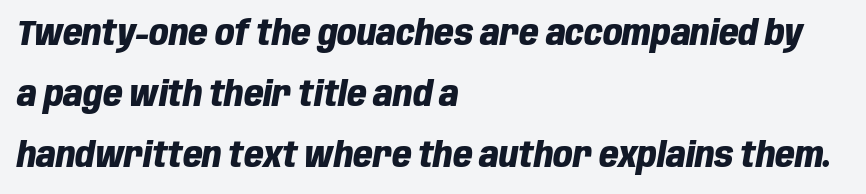
The image shows 34 px heavy, condensed type, italic (leaning right); set left-aligned, line spacing 1.8x, normal letter spacing, not underlined; low stroke contrast and a large x-height.
